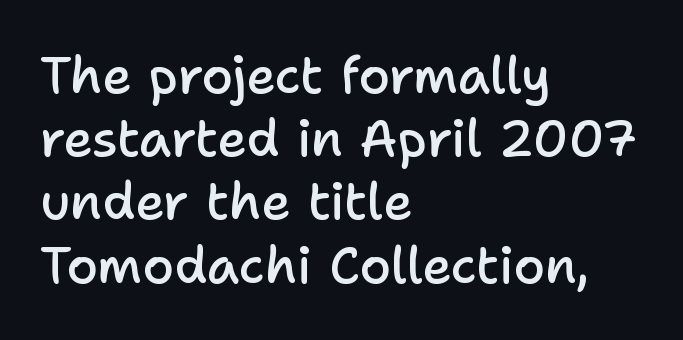
Q: Is the text bold? A: Semi-bold.
Q: Is the text italic (slanted)? A: No, it is upright.
Q: Is the typeface a serif or a sans-serif typeface? A: Sans-serif.
Q: Is the text underlined? A: No.
Q: How is the paragraph aligned? A: Left-aligned.
Q: Is the spacing between letters normal or unusually wide? A: Normal.
Q: Width (condensed, normal, or wide)? A: Normal.
Q: Stroke contrast? A: Low.
Q: x-height? A: Medium.
Q: Monospaced? A: No.
